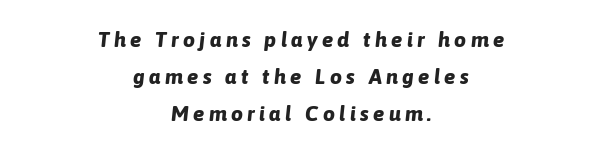
The image shows 21 px bold type, italic (leaning right); set centered, line spacing 1.76x, unusually wide letter spacing (+0.21 em), not underlined.
